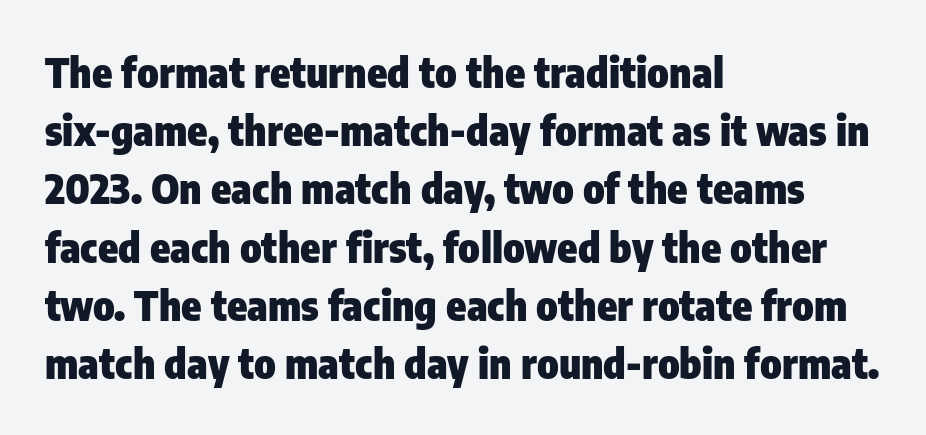
The image shows 41 px heavy, condensed sans-serif type, upright; set left-aligned, normal line spacing (1.42x), normal letter spacing, not underlined; low stroke contrast and a medium x-height.
